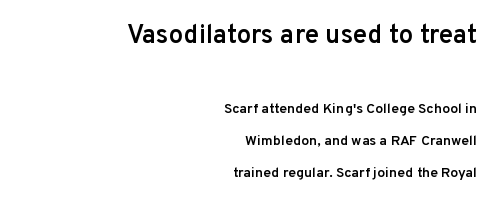
In terms of posture, this sample is upright. Every letter is mildly thick-stroked: semibold rather than bold. Top chunk: large. Bottom chunk: small. Each new line begins a long way beneath the previous one.
